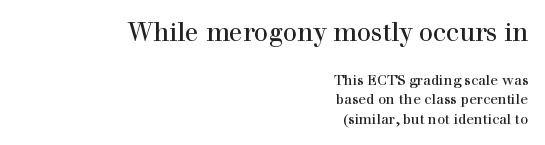
Q: Is the text bold? A: No.
Q: Is the text italic (slanted)? A: No, it is upright.
Q: Is the text underlined? A: No.
Q: How is the paragraph aligned? A: Right-aligned.
Q: Is the spacing between letters normal or unusually wide? A: Normal.
Q: Is the spacing between lines tight, normal or loose? A: Normal.
Q: Which block of text is set in a larger size, the first (top) or the second (bottom)? A: The first (top) one.
